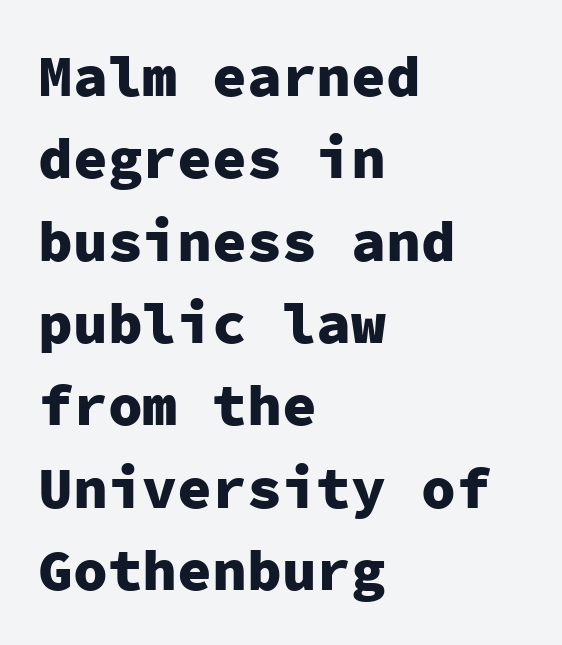
The image shows 58 px heavy sans-serif type, upright, monospaced; set left-aligned, normal line spacing (1.42x), normal letter spacing, not underlined; low stroke contrast and a medium x-height.
